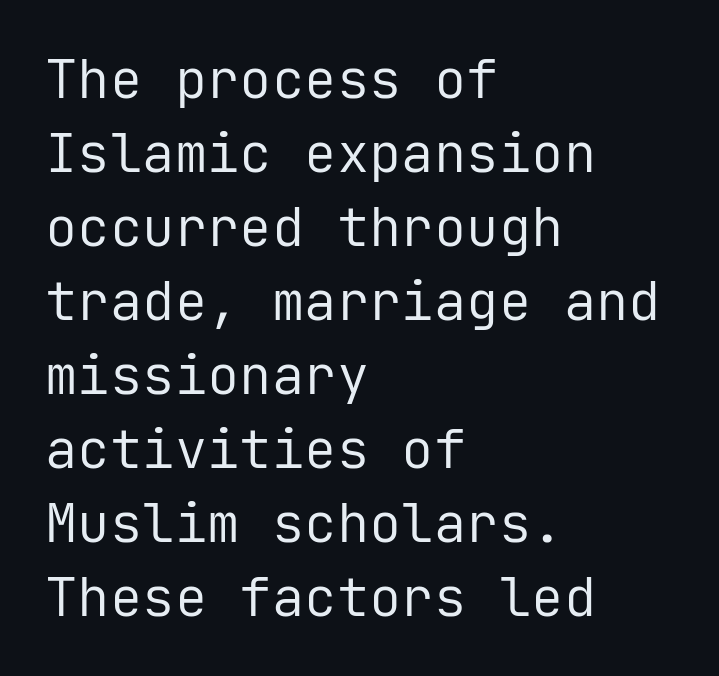
The vertical gap from one line to the next is medium. Notice how the passage keeps a crisp vertical edge on the left only. A roman cut, with each character standing at attention. A typesetter would call this monospace, since all characters share one set width. Stroke thickness stays within the range of a standard reading face or lighter.
